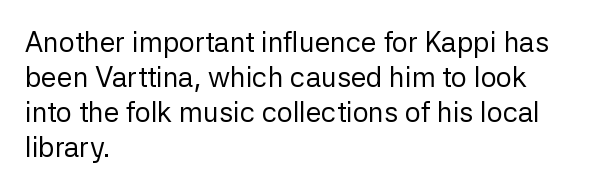
Q: Is the text bold? A: No.
Q: Is the text italic (slanted)? A: No, it is upright.
Q: Is the typeface a serif or a sans-serif typeface? A: Sans-serif.
Q: Is the text underlined? A: No.
Q: How is the paragraph aligned? A: Left-aligned.
Q: Is the spacing between letters normal or unusually wide? A: Normal.
Q: Is the spacing between lines tight, normal or loose? A: Normal.
Q: Width (condensed, normal, or wide)? A: Normal.
Q: Stroke contrast? A: Low.
Q: x-height? A: Medium.
Q: Monospaced? A: No.
